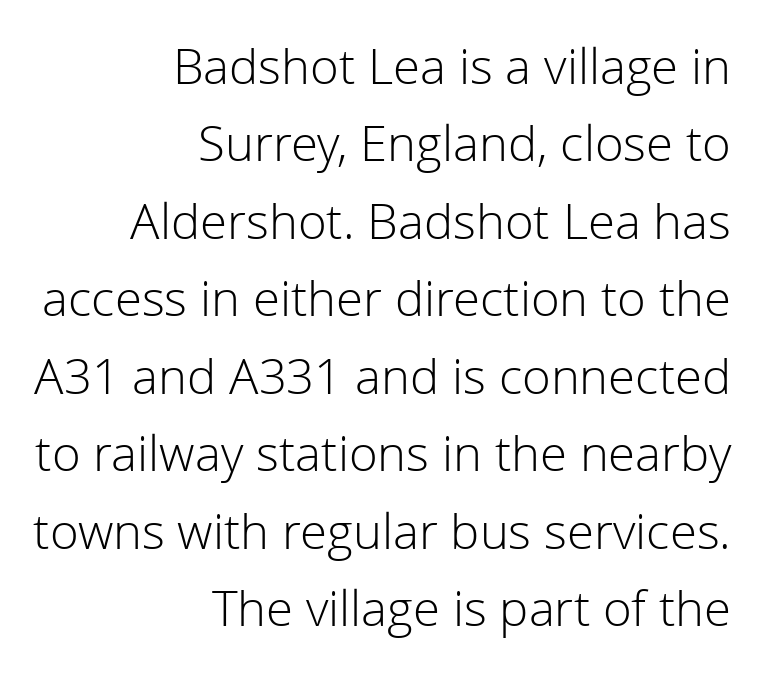
Q: Is the text bold? A: No.
Q: Is the text italic (slanted)? A: No, it is upright.
Q: Is the typeface a serif or a sans-serif typeface? A: Sans-serif.
Q: Is the text underlined? A: No.
Q: How is the paragraph aligned? A: Right-aligned.
Q: Is the spacing between letters normal or unusually wide? A: Normal.
Q: Is the spacing between lines tight, normal or loose? A: Normal.
Q: Width (condensed, normal, or wide)? A: Normal.
Q: Stroke contrast? A: Low.
Q: x-height? A: Medium.
Q: Monospaced? A: No.
